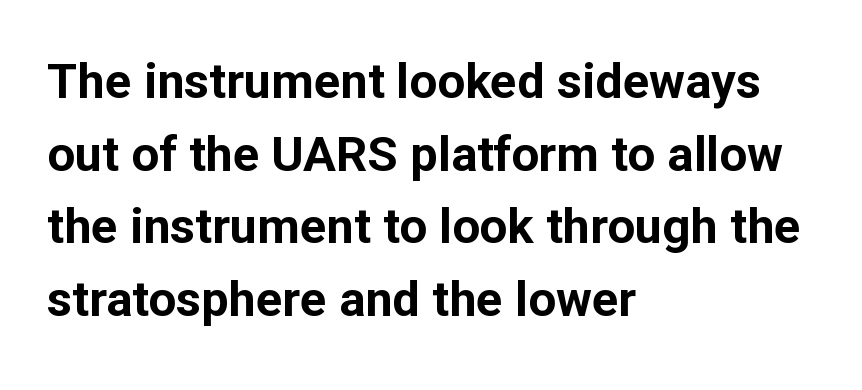
Successive baselines arrive at the customary interval. Has an underline been added? It has not. Examine the stroke ends and you'll find no serifs. Is this a fixed-width face? No — the glyphs have proportional, varying widths. The type is set solid horizontally, with unmodified tracking. Posture: straight, roman, zero tilt.
